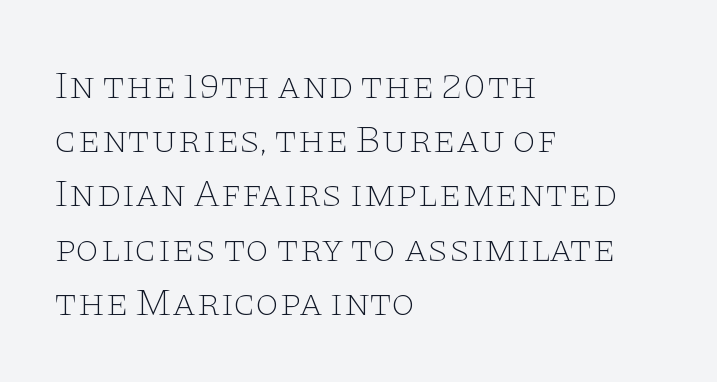
{"serif": "yes", "italic": "no", "bold": "no", "weight": "thin", "width": "wide", "stroke_contrast": "low", "x_height": "large", "monospaced": "no", "underline": "no", "align": "left", "line_spacing": "normal", "line_spacing_ratio": 1.39, "letter_spacing": "normal", "letter_spacing_em": 0.0, "glyph_px": 39}
